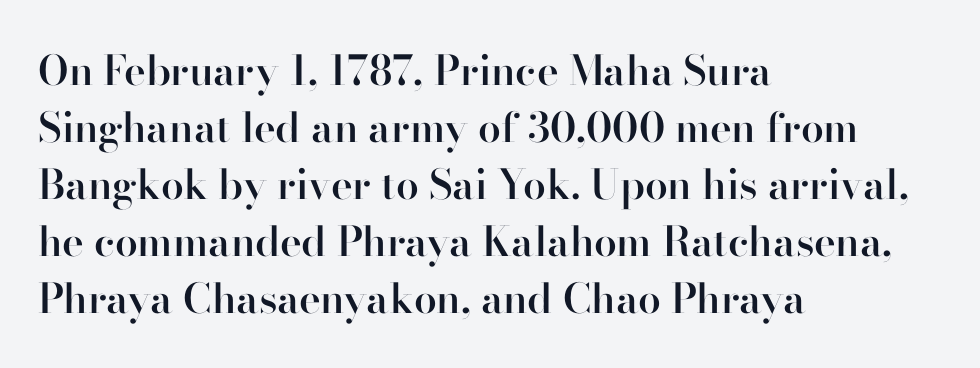
The image shows 41 px semibold serif type, upright; set left-aligned, normal line spacing (1.39x), normal letter spacing, not underlined; high stroke contrast and a small x-height.
